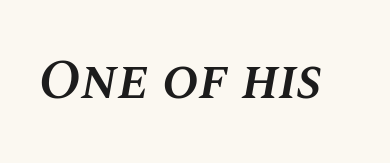
Compared with typical body copy, the letter spacing here is the same. The font is running at a semibold setting, under full bold. Here the designer chose a conventional face with non-uniform glyph widths. The font's italic variant was chosen for this text. The gap between lines stays unmarked.
